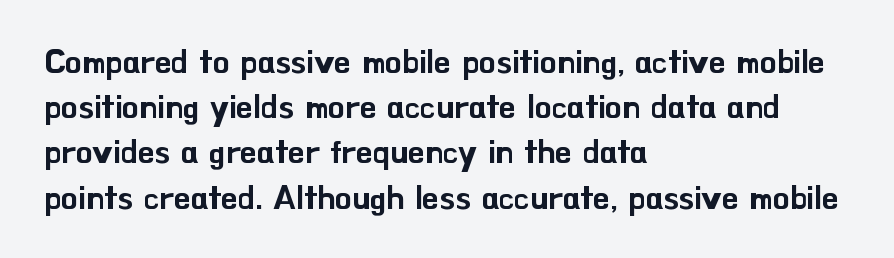
Q: Is the text italic (slanted)? A: No, it is upright.
Q: Is the typeface a serif or a sans-serif typeface? A: Sans-serif.
Q: Is the text underlined? A: No.
Q: How is the paragraph aligned? A: Left-aligned.
Q: Is the spacing between letters normal or unusually wide? A: Normal.
Q: Is the spacing between lines tight, normal or loose? A: Normal.
Q: Width (condensed, normal, or wide)? A: Normal.
Q: Stroke contrast? A: Low.
Q: x-height? A: Small.
Q: Monospaced? A: No.
